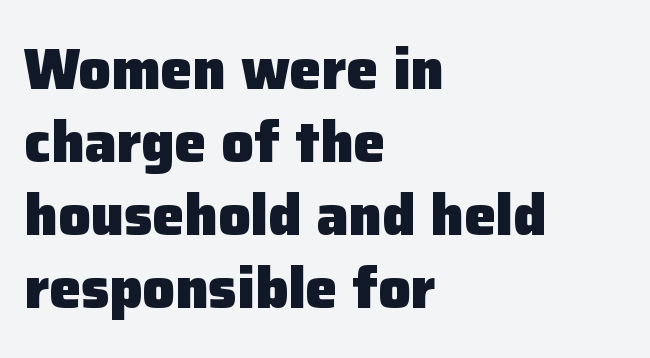
The typography opts for an upright posture over an oblique one. Spacing verdict: proportional, widths tailored to each character. Casual observation: everything's shoved over to the left. Normally led — the rows are evenly, conventionally spaced.
